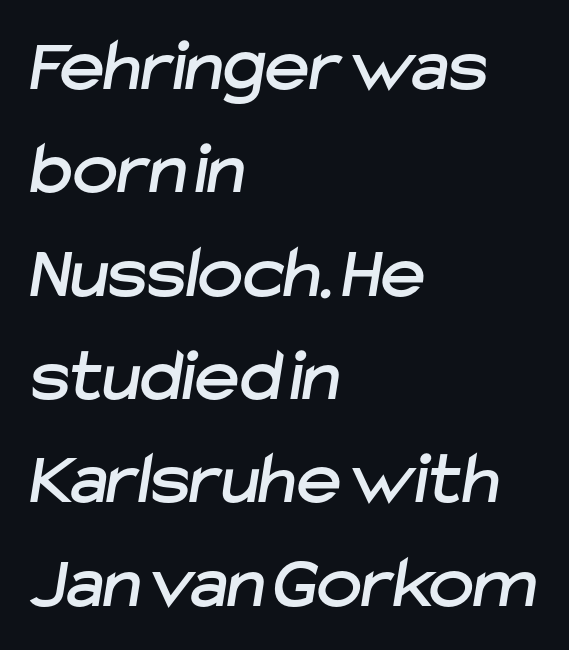
{"serif": "no", "width": "normal", "stroke_contrast": "low", "x_height": "medium", "monospaced": "no", "underline": "no", "align": "left", "line_spacing": "normal", "line_spacing_ratio": 1.36, "letter_spacing": "normal", "letter_spacing_em": 0.0, "glyph_px": 76}
